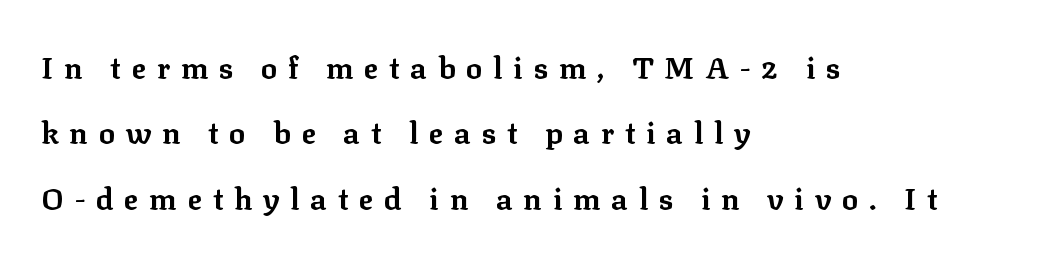
The image shows 30 px bold serif type, upright; set left-aligned, loose line spacing (2.18x), unusually wide letter spacing (+0.36 em), not underlined; low stroke contrast and a medium x-height.
